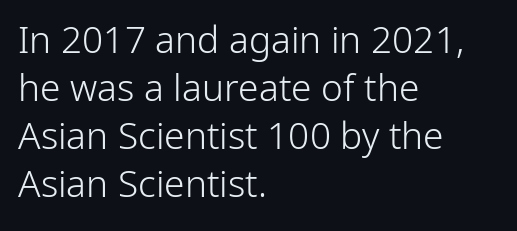
Heaviness? Minimal to ordinary, like unemphasized prose. The type sits square on the baseline with zero lean. The text was rendered using a sans face with plain stroke endings. Line spacing here is normal. Do the characters align in a grid? No, the font is proportional. These lines are set flush left with a ragged right edge.
